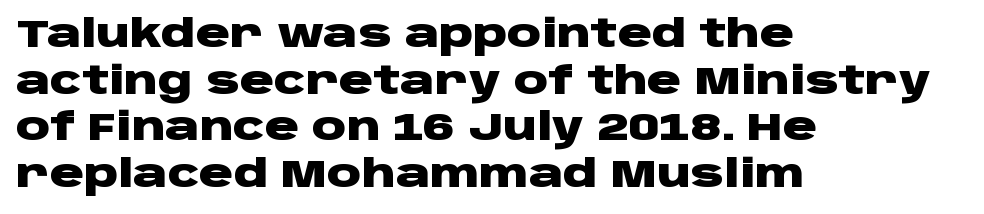
A typesetter would mark this as roman, not italic. Bare-footed words on every line. Heavy, bold letterforms. Here the glyphs are tracked normally, forming tight word shapes.
